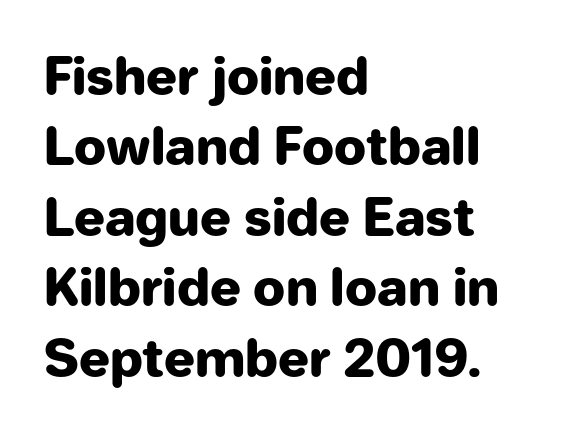
{"serif": "no", "italic": "no", "bold": "yes", "weight": "heavy", "width": "normal", "stroke_contrast": "low", "x_height": "medium", "monospaced": "no", "underline": "no", "align": "left", "line_spacing": "normal", "line_spacing_ratio": 1.38, "letter_spacing": "normal", "letter_spacing_em": 0.0, "glyph_px": 51}
